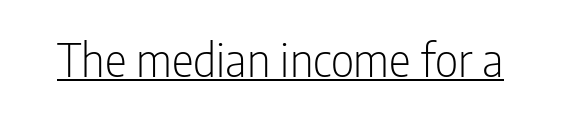
Think of a printed novel: that variable character pitch is what you see here. Has an underline been added? It has. How are the letters spaced? Ordinarily, with no added tracking. Nothing sits at the stroke ends, so this counts as sans-serif.
